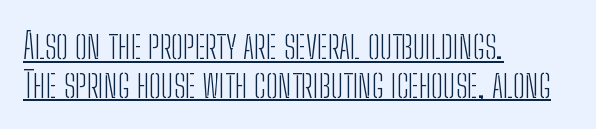
The image shows 36 px light, condensed sans-serif type, upright; set left-aligned, tight line spacing (1.07x), normal letter spacing, underlined; low stroke contrast and a medium x-height.
